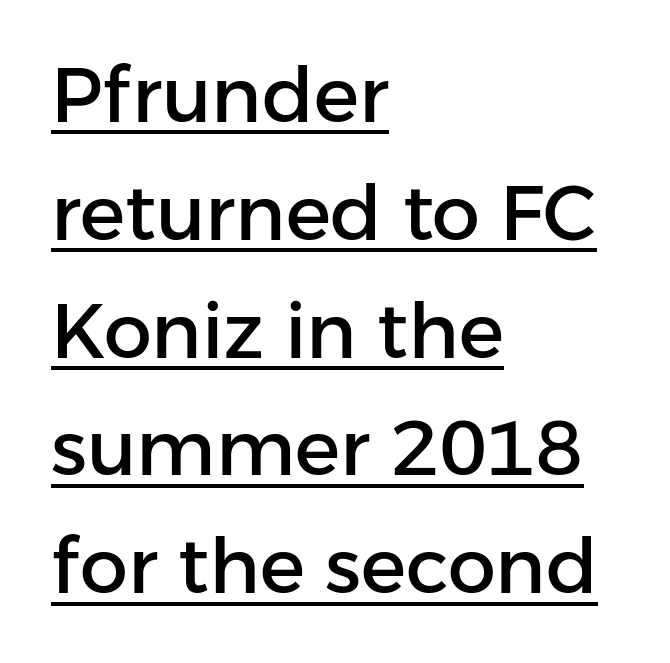
What's the leading like? Ordinary, nothing unusual. Every character sits straight up, as roman type does. These lines are set flush left with a ragged right edge. The rendering uses natural spacing where letterforms have individual widths.
